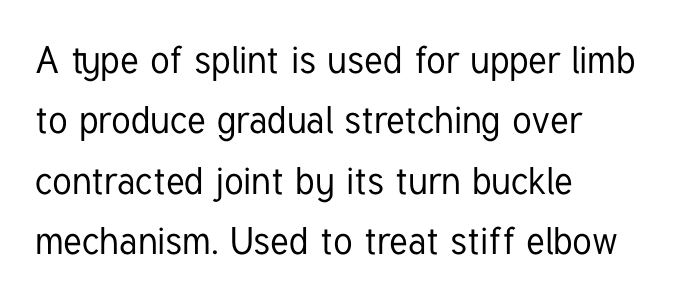
The image shows 38 px condensed sans-serif type, upright; set left-aligned, normal line spacing (1.59x), normal letter spacing, not underlined; low stroke contrast and a medium x-height.
